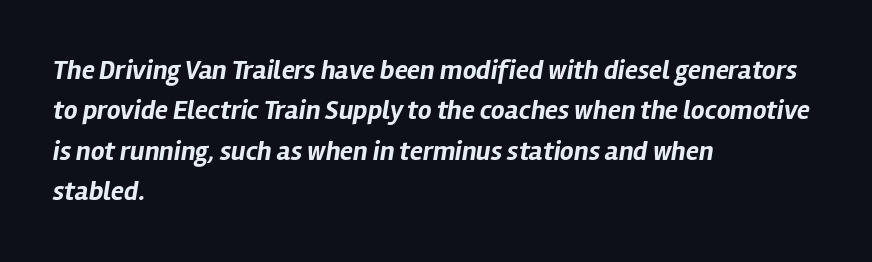
Typesetter's note: full bold, strokes at maximum text heaviness. Horizontally, the lines are justified to the leading edge only. These lines sit exactly where default settings would place them. Nobody touched the tracking dial on this one. The specimen reads as italic at a glance.
